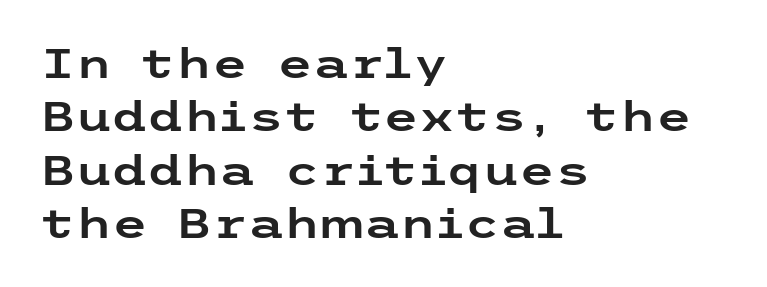
{"serif": "no", "italic": "no", "width": "wide", "stroke_contrast": "low", "x_height": "medium", "underline": "no", "align": "left", "line_spacing": "normal", "line_spacing_ratio": 1.3, "letter_spacing": "normal", "letter_spacing_em": 0.0, "glyph_px": 41}
